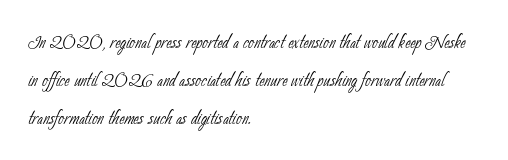
The image shows 25 px text type; set left-aligned, normal line spacing (1.52x), normal letter spacing, not underlined.
